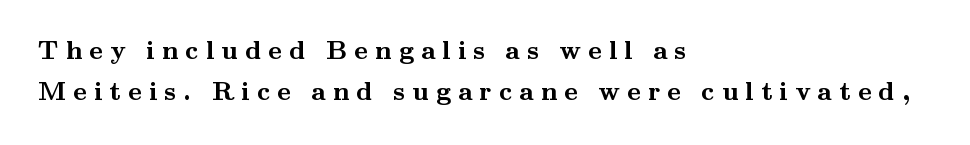
The image shows 26 px bold type, upright; set left-aligned, normal line spacing (1.58x), unusually wide letter spacing (+0.27 em), not underlined.
